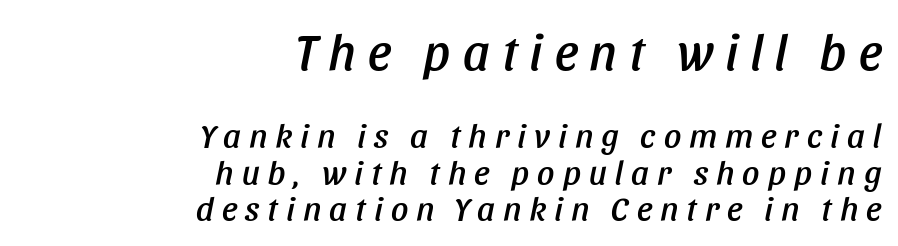
The image shows 51 px condensed type, italic (leaning right); set right-aligned, tight line spacing (1.08x), unusually wide letter spacing (+0.24 em), not underlined; the first (top) block is 1.5x larger; low stroke contrast and a large x-height.
